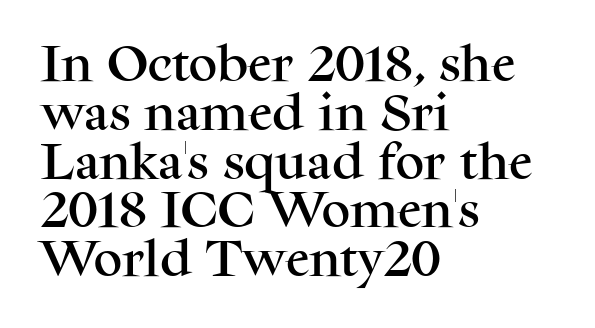
Q: Is the text italic (slanted)? A: No, it is upright.
Q: Is the typeface a serif or a sans-serif typeface? A: Serif.
Q: Is the text underlined? A: No.
Q: How is the paragraph aligned? A: Left-aligned.
Q: Is the spacing between letters normal or unusually wide? A: Normal.
Q: Width (condensed, normal, or wide)? A: Normal.
Q: Stroke contrast? A: Medium.
Q: x-height? A: Medium.
Q: Monospaced? A: No.
